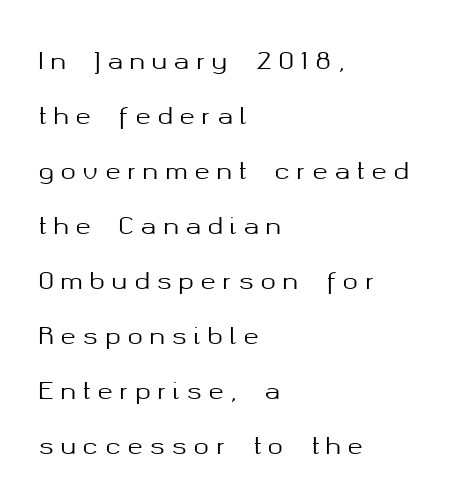
The passage is arranged the way most books set body copy — flush left. The type sits square on the baseline with zero lean. What's the leading like? Stretched, with rows far apart. This rendering features lettering with no underline.
